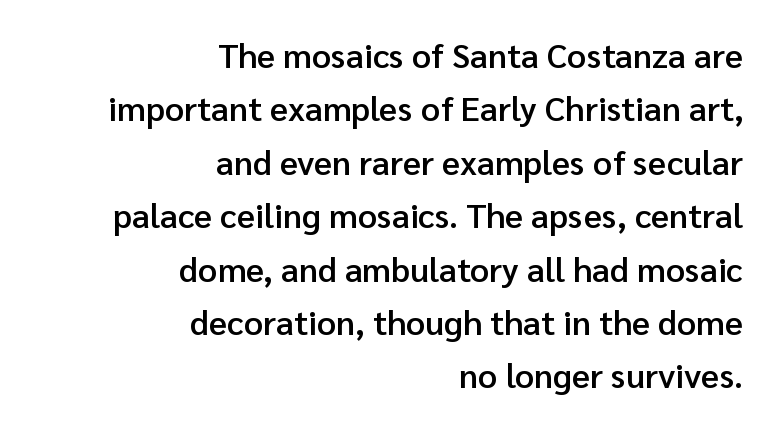
{"serif": "no", "italic": "no", "bold": "semi", "weight": "semibold", "width": "normal", "stroke_contrast": "low", "x_height": "medium", "monospaced": "no", "underline": "no", "align": "right", "line_spacing": "normal", "line_spacing_ratio": 1.57, "letter_spacing": "normal", "letter_spacing_em": 0.0, "glyph_px": 34}
